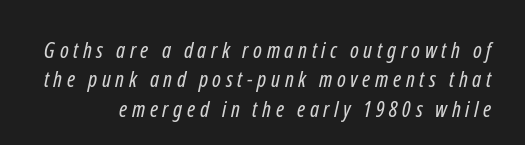
Q: Is the text bold? A: No.
Q: Is the text underlined? A: No.
Q: Is the spacing between letters normal or unusually wide? A: Unusually wide.
Q: Is the spacing between lines tight, normal or loose? A: Normal.
